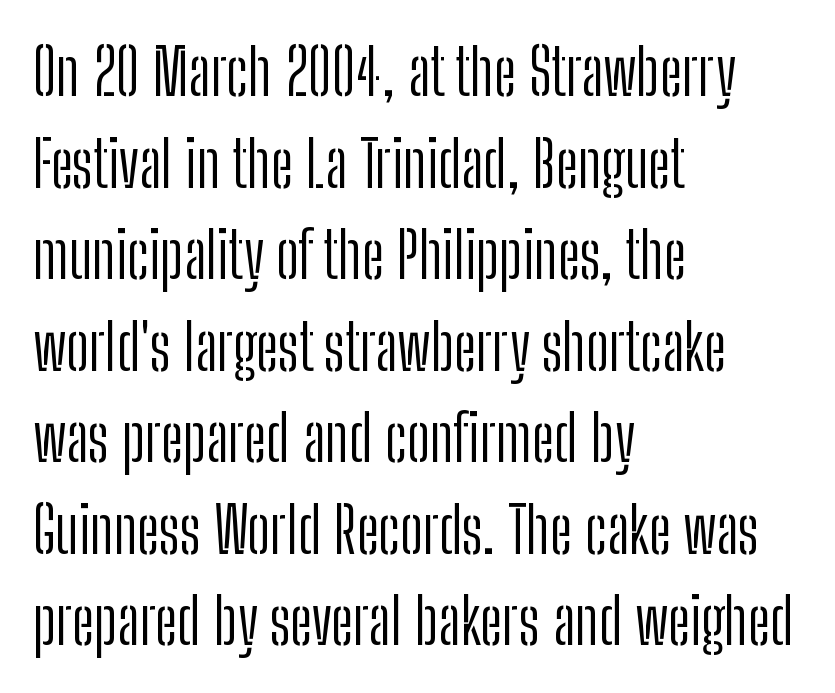
Q: Is the text bold? A: No.
Q: Is the text italic (slanted)? A: No, it is upright.
Q: Is the typeface a serif or a sans-serif typeface? A: Sans-serif.
Q: Is the text underlined? A: No.
Q: How is the paragraph aligned? A: Left-aligned.
Q: Is the spacing between letters normal or unusually wide? A: Normal.
Q: Is the spacing between lines tight, normal or loose? A: Normal.
Q: Width (condensed, normal, or wide)? A: Condensed.
Q: Stroke contrast? A: Low.
Q: x-height? A: Medium.
Q: Monospaced? A: No.
